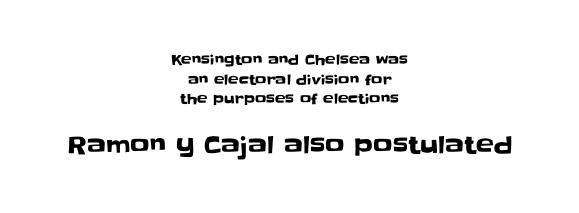
Q: Is the text italic (slanted)? A: No, it is upright.
Q: Is the text underlined? A: No.
Q: How is the paragraph aligned? A: Centered.
Q: Is the spacing between letters normal or unusually wide? A: Normal.
Q: Is the spacing between lines tight, normal or loose? A: Normal.
Q: Which block of text is set in a larger size, the first (top) or the second (bottom)? A: The second (bottom) one.
